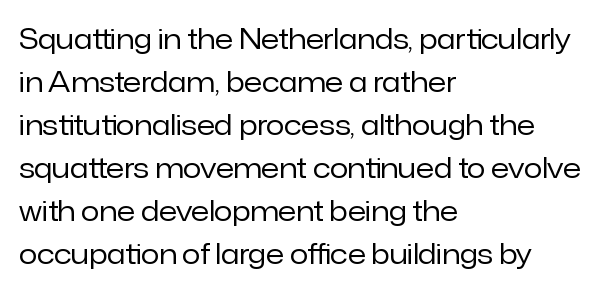
{"italic": "no", "bold": "no", "underline": "no", "align": "left", "line_spacing": "normal", "line_spacing_ratio": 1.59, "letter_spacing": "normal", "letter_spacing_em": 0.0, "glyph_px": 27}
